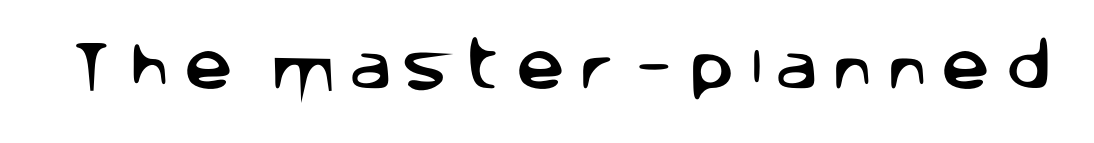
{"serif": "no", "italic": "no", "width": "normal", "stroke_contrast": "low", "x_height": "large", "monospaced": "no", "underline": "no", "letter_spacing": "wide", "letter_spacing_em": 0.25, "glyph_px": 54}
